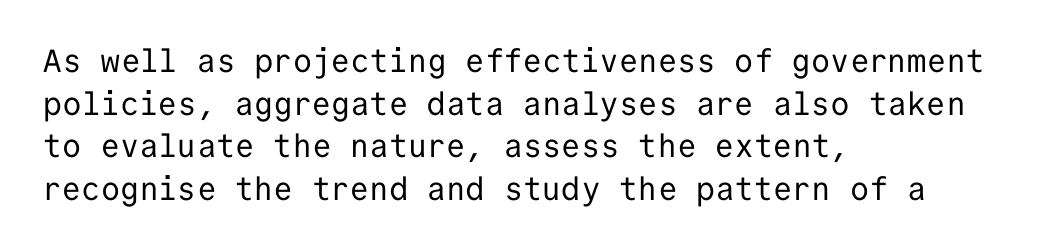
{"serif": "no", "italic": "no", "bold": "no", "weight": "regular", "width": "normal", "stroke_contrast": "low", "x_height": "medium", "monospaced": "yes", "underline": "no", "align": "left", "line_spacing": "normal", "line_spacing_ratio": 1.33, "letter_spacing": "normal", "letter_spacing_em": 0.0, "glyph_px": 32}
